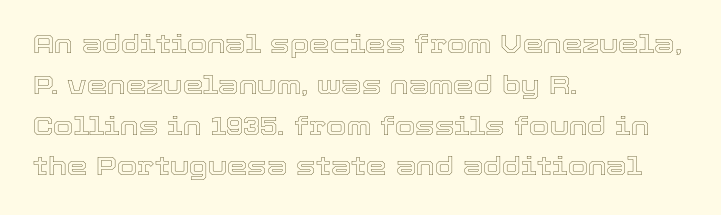
Q: Is the text italic (slanted)? A: No, it is upright.
Q: Is the text underlined? A: No.
Q: How is the paragraph aligned? A: Left-aligned.
Q: Is the spacing between letters normal or unusually wide? A: Normal.
Q: Is the spacing between lines tight, normal or loose? A: Normal.
